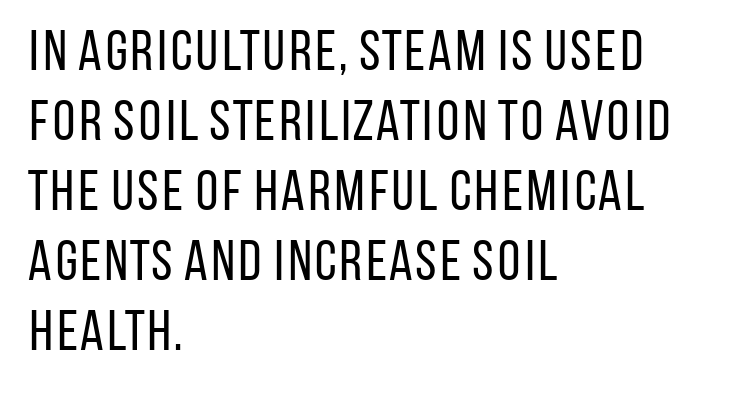
Q: Is the text bold? A: No.
Q: Is the text italic (slanted)? A: No, it is upright.
Q: Is the typeface a serif or a sans-serif typeface? A: Sans-serif.
Q: Is the text underlined? A: No.
Q: How is the paragraph aligned? A: Left-aligned.
Q: Is the spacing between letters normal or unusually wide? A: Normal.
Q: Width (condensed, normal, or wide)? A: Condensed.
Q: Stroke contrast? A: Low.
Q: x-height? A: Large.
Q: Monospaced? A: No.
